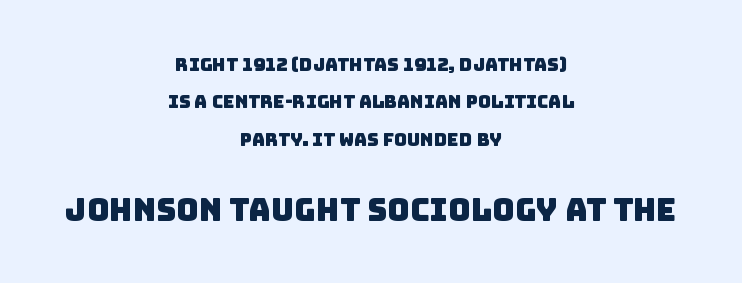
The image shows 31 px sans-serif type; set centered, loose line spacing (2.07x), normal letter spacing, not underlined; the second (bottom) block is 1.72x larger; low stroke contrast and a large x-height.
